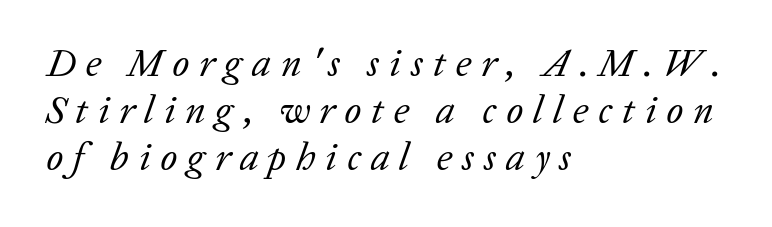
The letters are spread apart with noticeably loose tracking. Each letter keeps its own natural width here, so spacing adapts to shape. Rule under the text: the space is simply empty. The typeface chosen for these lines features serifs. The weight tops out at a normal text grade.
